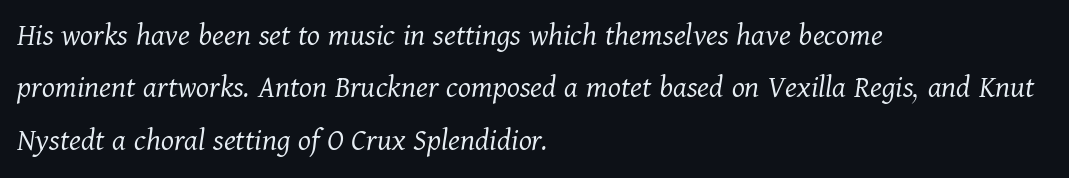
{"serif": "yes", "italic": "yes", "lean": "right", "slant_degrees": 11, "bold": "no", "weight": "light", "width": "normal", "stroke_contrast": "medium", "x_height": "medium", "monospaced": "no", "underline": "no", "align": "left", "line_spacing": "normal", "line_spacing_ratio": 1.59, "letter_spacing": "normal", "letter_spacing_em": 0.0, "glyph_px": 33}
